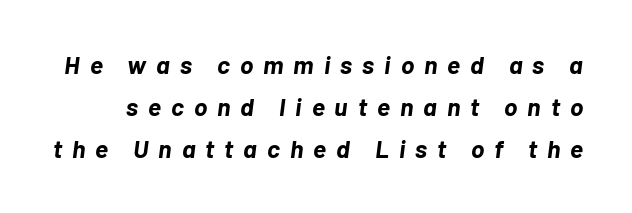
Q: Is the text bold? A: Yes.
Q: Is the text italic (slanted)? A: Yes, it leans right by about 7 degrees.
Q: Is the text underlined? A: No.
Q: Is the spacing between letters normal or unusually wide? A: Unusually wide.
Q: Is the spacing between lines tight, normal or loose? A: Normal.
